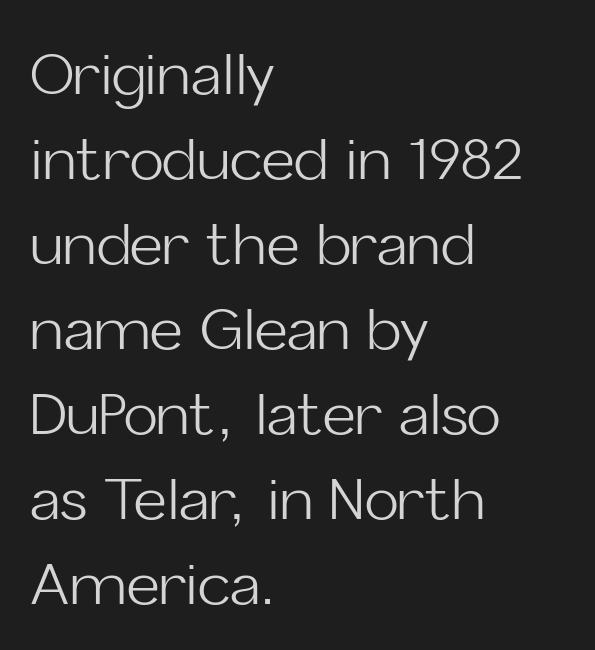
{"serif": "no", "italic": "no", "bold": "no", "weight": "light", "width": "normal", "stroke_contrast": "low", "x_height": "medium", "monospaced": "no", "underline": "no", "align": "left", "line_spacing": "normal", "line_spacing_ratio": 1.49, "letter_spacing": "normal", "letter_spacing_em": 0.0, "glyph_px": 57}
